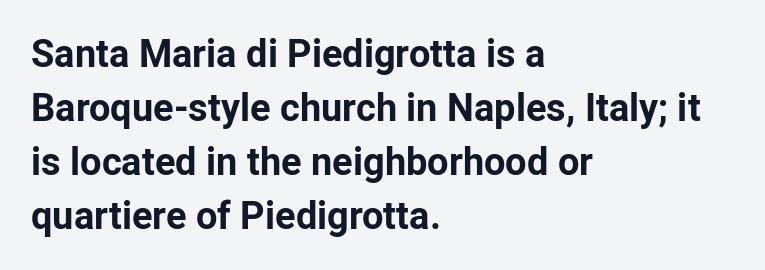
{"serif": "no", "italic": "no", "bold": "yes", "weight": "bold", "width": "normal", "stroke_contrast": "low", "x_height": "medium", "monospaced": "no", "underline": "no", "align": "left", "line_spacing": "normal", "line_spacing_ratio": 1.42, "letter_spacing": "normal", "letter_spacing_em": 0.0, "glyph_px": 38}
